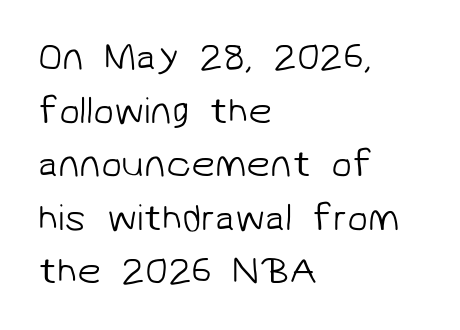
{"serif": "no", "bold": "no", "weight": "light", "width": "normal", "stroke_contrast": "low", "x_height": "medium", "monospaced": "no", "underline": "no", "align": "left", "line_spacing": "normal", "line_spacing_ratio": 1.41, "letter_spacing": "normal", "letter_spacing_em": 0.0, "glyph_px": 38}
